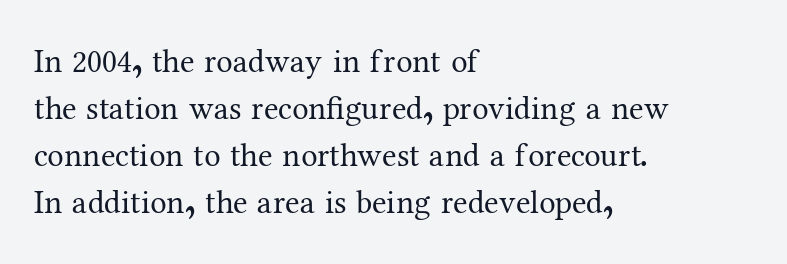
The image shows 33 px regular-weight serif type, upright; set left-aligned, normal line spacing (1.42x), normal letter spacing, not underlined; medium stroke contrast and a medium x-height.
